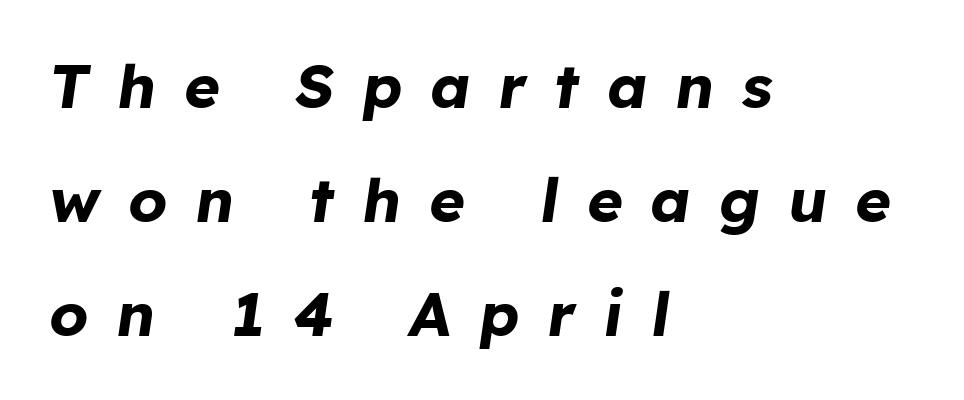
The image shows 61 px bold type, italic (leaning right); set left-aligned, line spacing 1.87x, unusually wide letter spacing (+0.46 em), not underlined; low stroke contrast and a medium x-height.
